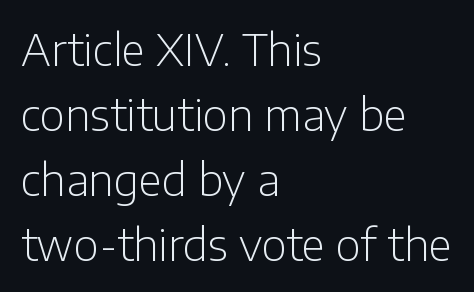
Q: Is the text bold? A: No.
Q: Is the text italic (slanted)? A: No, it is upright.
Q: Is the typeface a serif or a sans-serif typeface? A: Sans-serif.
Q: Is the text underlined? A: No.
Q: How is the paragraph aligned? A: Left-aligned.
Q: Is the spacing between letters normal or unusually wide? A: Normal.
Q: Is the spacing between lines tight, normal or loose? A: Normal.
Q: Width (condensed, normal, or wide)? A: Normal.
Q: Stroke contrast? A: Low.
Q: x-height? A: Medium.
Q: Monospaced? A: No.
